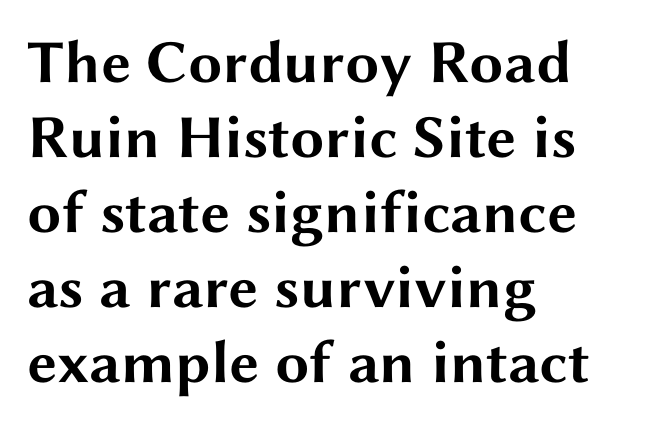
{"serif": "no", "italic": "no", "bold": "yes", "weight": "bold", "width": "wide", "stroke_contrast": "medium", "x_height": "medium", "monospaced": "no", "underline": "no", "align": "left", "line_spacing_ratio": 1.23, "letter_spacing": "normal", "letter_spacing_em": 0.0, "glyph_px": 61}
